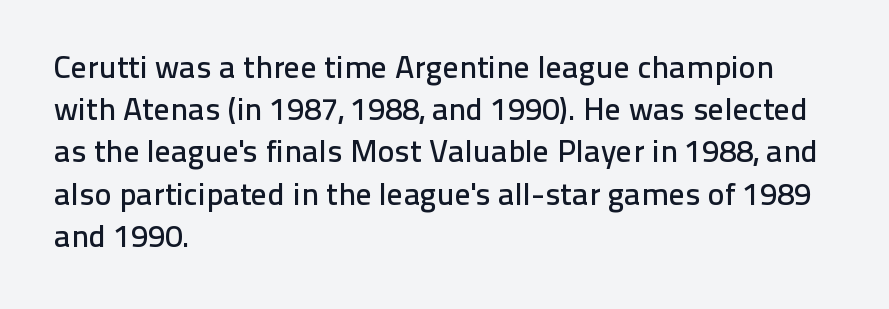
{"serif": "no", "italic": "no", "width": "normal", "stroke_contrast": "low", "x_height": "medium", "monospaced": "no", "underline": "no", "align": "left", "line_spacing": "normal", "line_spacing_ratio": 1.32, "letter_spacing": "normal", "letter_spacing_em": 0.0, "glyph_px": 32}
